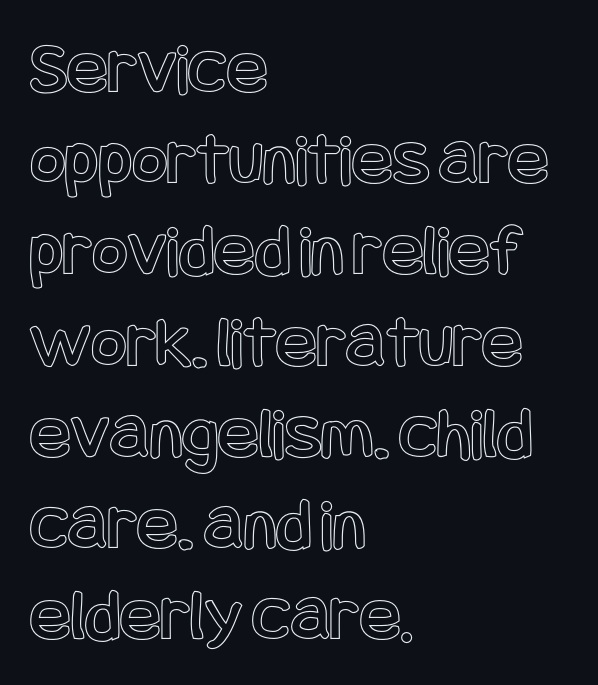
A student would call this left alignment; a typographer would say flush left, rag right. When letters stand straight like this, we call the style roman or upright. Is the letter spacing exaggerated? No — it looks like the ordinary default. Glance below the letters and you will spot only blank space.
